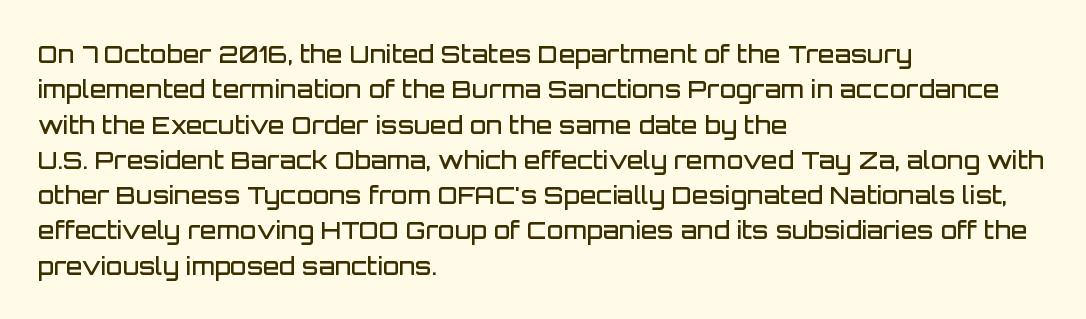
A fair bit of extra ink — the face is semibold, not bold. A roman cut, with each character standing at attention. The ragged edge is on the right, which tells us the setting is flush left. Leading: standard. The area under the type is left untouched.
